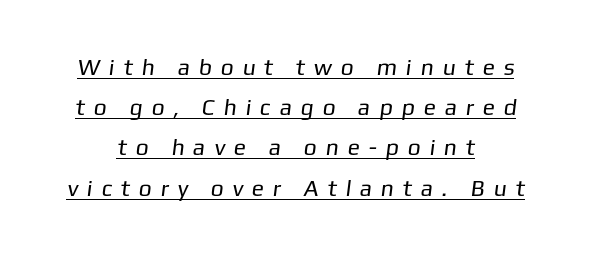
The image shows 23 px text type; set line spacing 1.75x, unusually wide letter spacing (+0.38 em), underlined.
